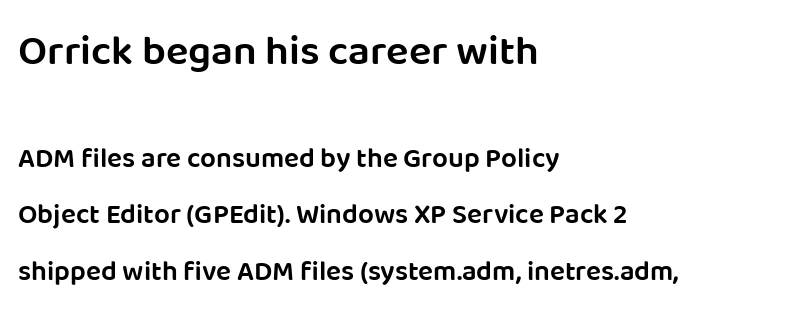
{"serif": "no", "italic": "no", "bold": "semi", "weight": "semibold", "width": "normal", "stroke_contrast": "low", "x_height": "large", "monospaced": "no", "underline": "no", "align": "left", "line_spacing": "loose", "line_spacing_ratio": 2.01, "letter_spacing": "normal", "letter_spacing_em": 0.0, "larger_block": "first", "size_ratio": 1.5, "glyph_px": 42}
